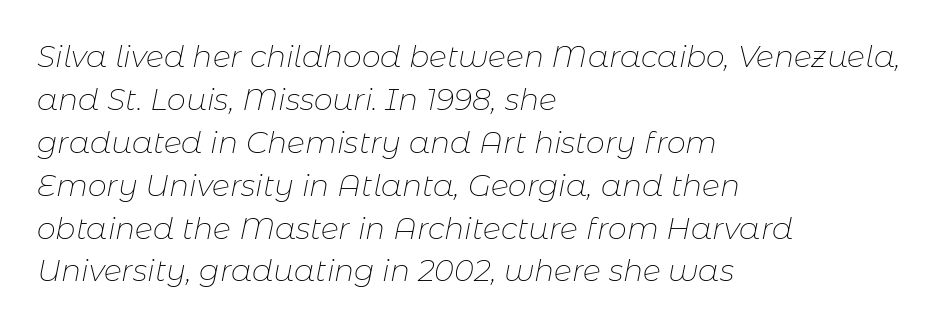
Q: Is the text bold? A: No.
Q: Is the text italic (slanted)? A: Yes, it leans right by about 11 degrees.
Q: Is the text underlined? A: No.
Q: How is the paragraph aligned? A: Left-aligned.
Q: Is the spacing between letters normal or unusually wide? A: Normal.
Q: Is the spacing between lines tight, normal or loose? A: Normal.
Q: Width (condensed, normal, or wide)? A: Normal.
Q: Stroke contrast? A: Low.
Q: x-height? A: Medium.
Q: Monospaced? A: No.
